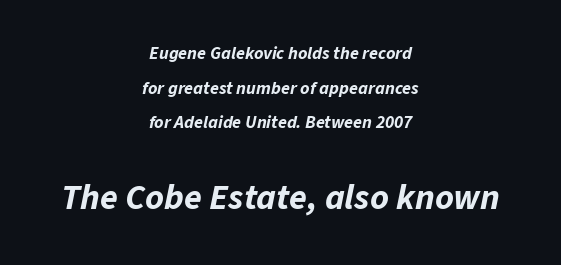
A full-strength bold gives these letters their thick strokes. How are the letters spaced? Ordinarily, with no added tracking. One-word summary of the alignment: center. These lines were composed using italics. Glance below the letters and you will spot only blank space.
